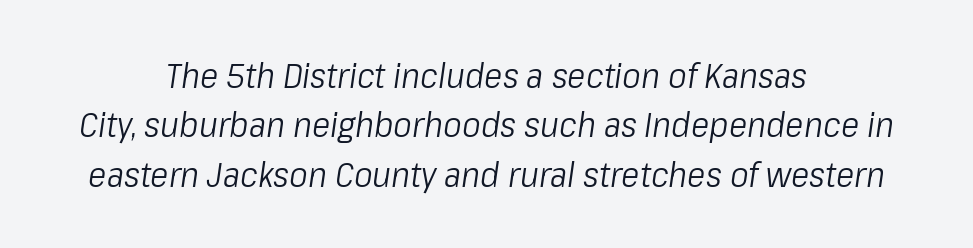
The image shows 35 px light, condensed type, italic (leaning right); set centered, normal line spacing (1.41x), normal letter spacing, not underlined; low stroke contrast and a medium x-height.
